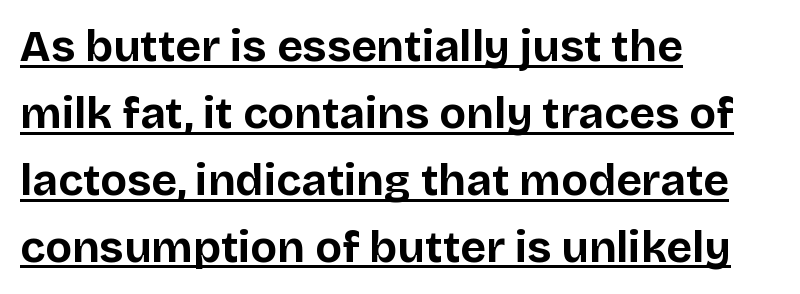
The typesetter chose a ragged-right arrangement here. These lines keep a tight, regular rhythm from letter to letter. Check where the strokes stop: nothing finishes them off — pure sans. A full-strength bold gives these letters their thick strokes. Descenders here cross a horizontal rule under the line. A typesetter would call this proportional, since set widths differ per character.
